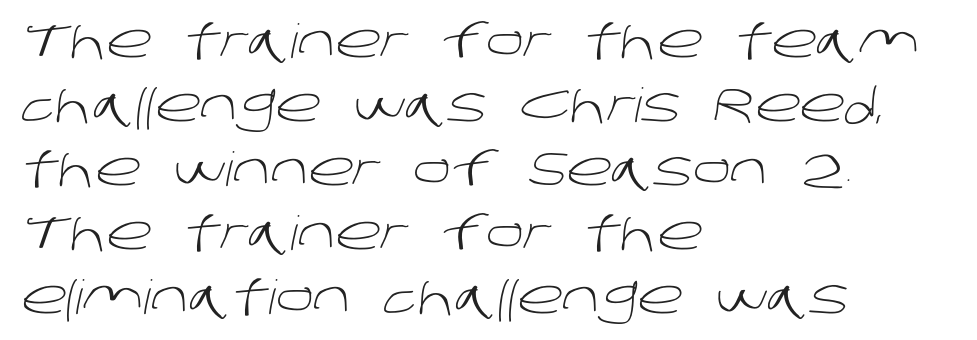
The image shows 47 px light sans-serif type; set left-aligned, normal line spacing (1.36x), normal letter spacing, not underlined; low stroke contrast and a large x-height.
